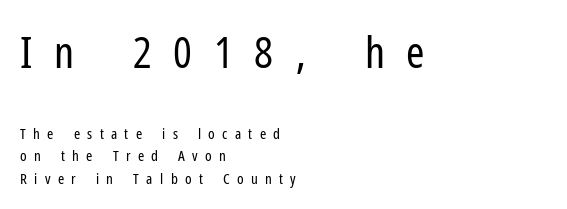
Q: Is the text bold? A: No.
Q: Is the text italic (slanted)? A: No, it is upright.
Q: Is the typeface a serif or a sans-serif typeface? A: Sans-serif.
Q: Is the text underlined? A: No.
Q: How is the paragraph aligned? A: Left-aligned.
Q: Is the spacing between letters normal or unusually wide? A: Unusually wide.
Q: Is the spacing between lines tight, normal or loose? A: Normal.
Q: Which block of text is set in a larger size, the first (top) or the second (bottom)? A: The first (top) one.
Q: Width (condensed, normal, or wide)? A: Condensed.
Q: Stroke contrast? A: Low.
Q: x-height? A: Medium.
Q: Monospaced? A: No.
